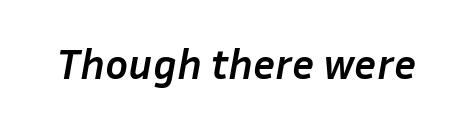
Words float on clear page, feet unadorned. A full-strength bold gives these letters their thick strokes. Tracking here is standard; glyphs follow each other at the usual distance. The passage shown is typed in a proportional face where columns would drift. The whole block is typeset with a tilt.
